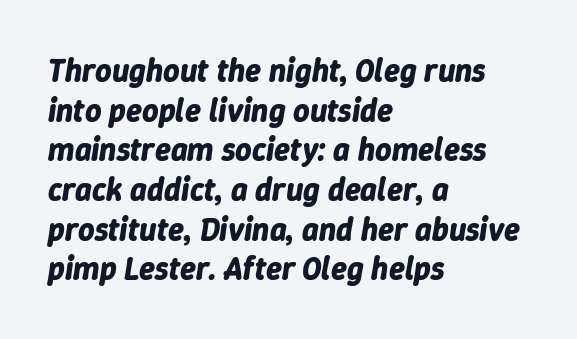
{"italic": "yes", "lean": "right", "slant_degrees": 9, "bold": "yes", "weight": "bold", "width": "normal", "stroke_contrast": "low", "x_height": "medium", "monospaced": "no", "underline": "no", "align": "left", "line_spacing_ratio": 1.24, "letter_spacing": "normal", "letter_spacing_em": 0.0, "glyph_px": 32}
